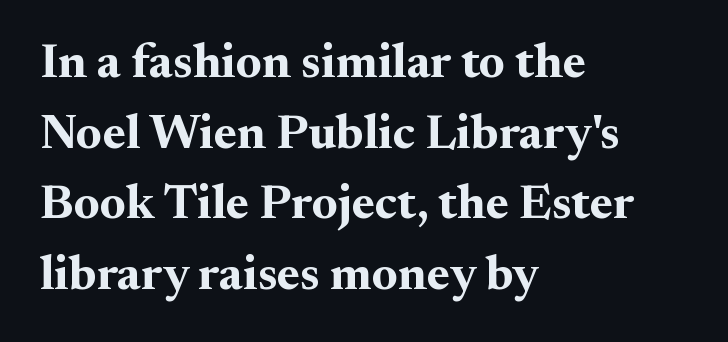
{"serif": "yes", "italic": "no", "bold": "yes", "weight": "bold", "width": "normal", "stroke_contrast": "medium", "x_height": "small", "monospaced": "no", "underline": "no", "align": "left", "line_spacing": "normal", "line_spacing_ratio": 1.44, "letter_spacing": "normal", "letter_spacing_em": 0.0, "glyph_px": 49}
